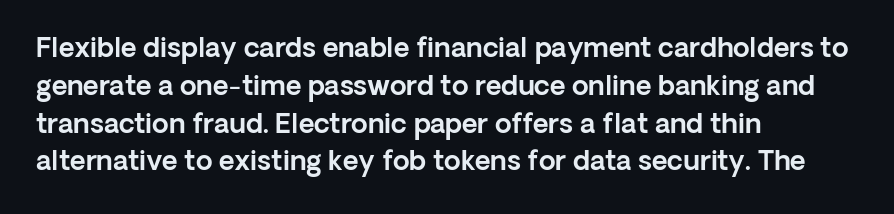
The image shows 27 px text type, upright; set left-aligned, normal line spacing (1.4x), normal letter spacing, not underlined.
